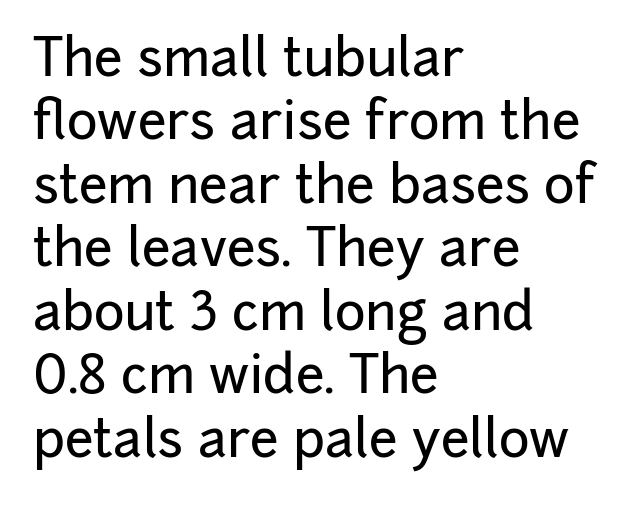
Q: Is the text italic (slanted)? A: No, it is upright.
Q: Is the typeface a serif or a sans-serif typeface? A: Sans-serif.
Q: Is the text underlined? A: No.
Q: How is the paragraph aligned? A: Left-aligned.
Q: Is the spacing between letters normal or unusually wide? A: Normal.
Q: Width (condensed, normal, or wide)? A: Normal.
Q: Stroke contrast? A: Low.
Q: x-height? A: Medium.
Q: Monospaced? A: No.
